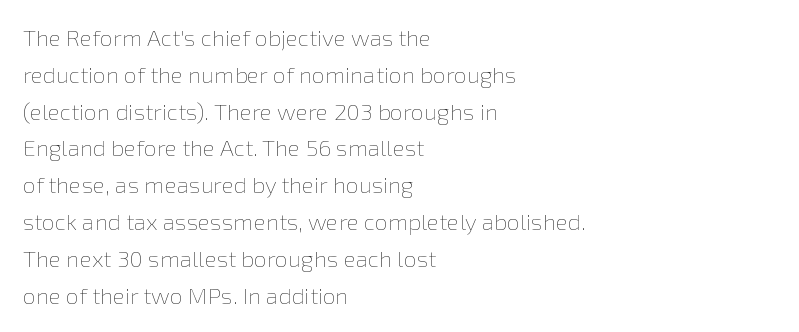
The rendering uses a moderate line-height, typical for paragraphs. The cut favours lightness, reaching ordinary text weight at its darkest. This is roman type, the default non-slanted kind. A student would call this left alignment; a typographer would say flush left, rag right. Honestly, there is no underline to notice here at all. The letterforms sit shoulder to shoulder at normal distance.
